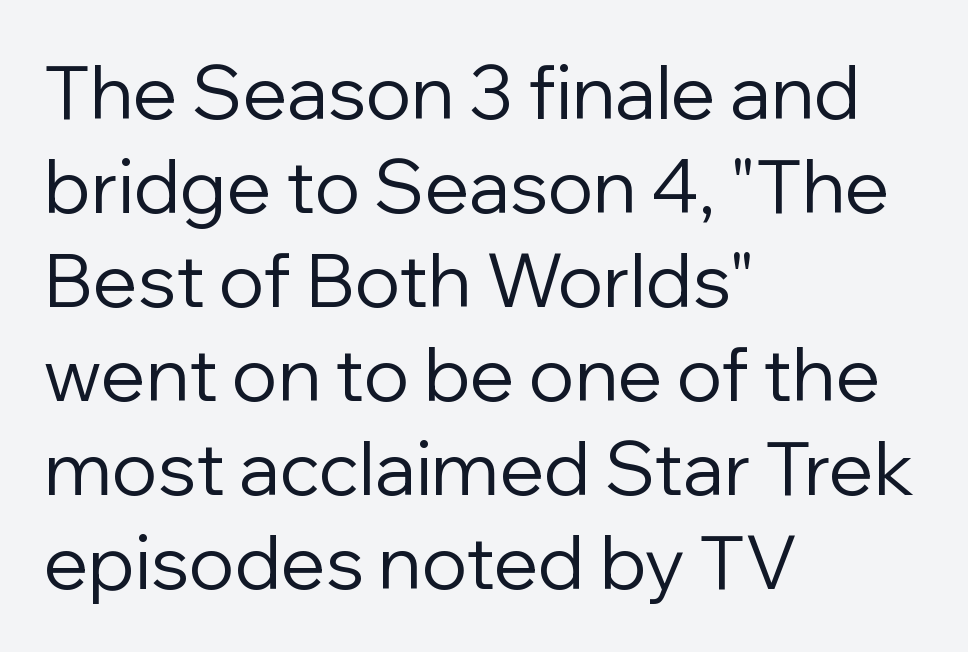
Q: Is the text bold? A: No.
Q: Is the text italic (slanted)? A: No, it is upright.
Q: Is the typeface a serif or a sans-serif typeface? A: Sans-serif.
Q: Is the text underlined? A: No.
Q: How is the paragraph aligned? A: Left-aligned.
Q: Is the spacing between letters normal or unusually wide? A: Normal.
Q: Is the spacing between lines tight, normal or loose? A: Normal.
Q: Width (condensed, normal, or wide)? A: Normal.
Q: Stroke contrast? A: Low.
Q: x-height? A: Medium.
Q: Monospaced? A: No.
